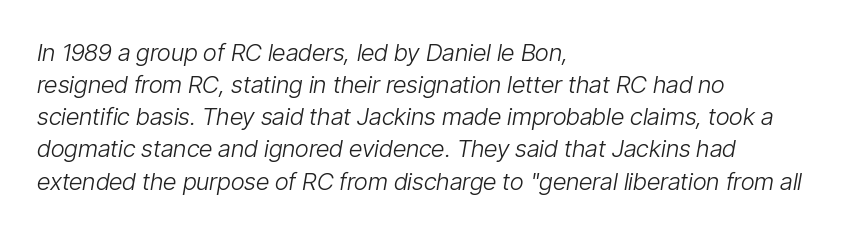
{"italic": "yes", "lean": "right", "slant_degrees": 9, "bold": "no", "underline": "no", "align": "left", "line_spacing": "normal", "line_spacing_ratio": 1.34, "letter_spacing": "normal", "letter_spacing_em": 0.0, "glyph_px": 24}
